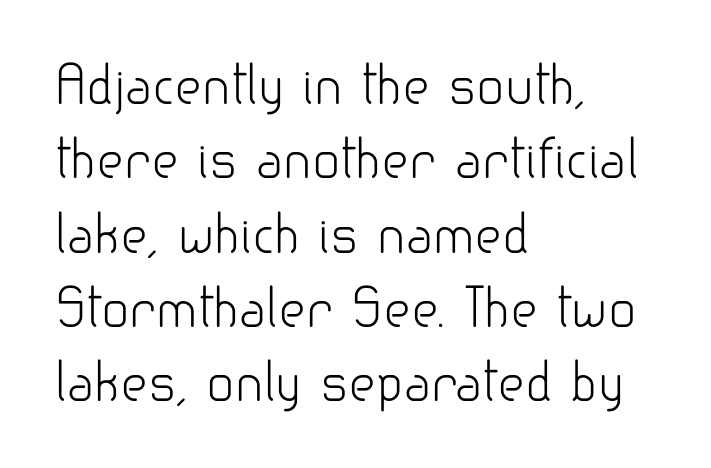
I'd call this a sans setting — the letters go barefoot. The face used here is proportionally spaced, like ordinary book or web type. The baseline area is clear. Layout note: lines flush left.
